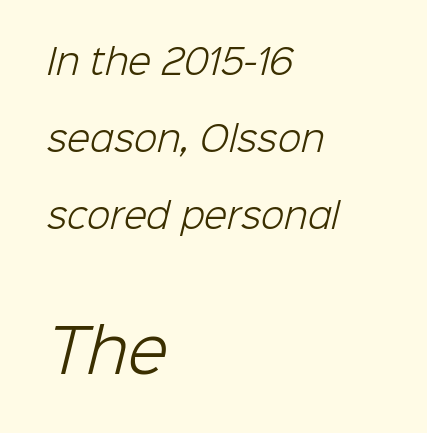
{"serif": "no", "bold": "no", "weight": "light", "width": "normal", "stroke_contrast": "low", "x_height": "medium", "monospaced": "no", "underline": "no", "align": "left", "line_spacing": "loose", "line_spacing_ratio": 2.27, "letter_spacing": "normal", "letter_spacing_em": 0.0, "larger_block": "second", "size_ratio": 1.74, "glyph_px": 59}
